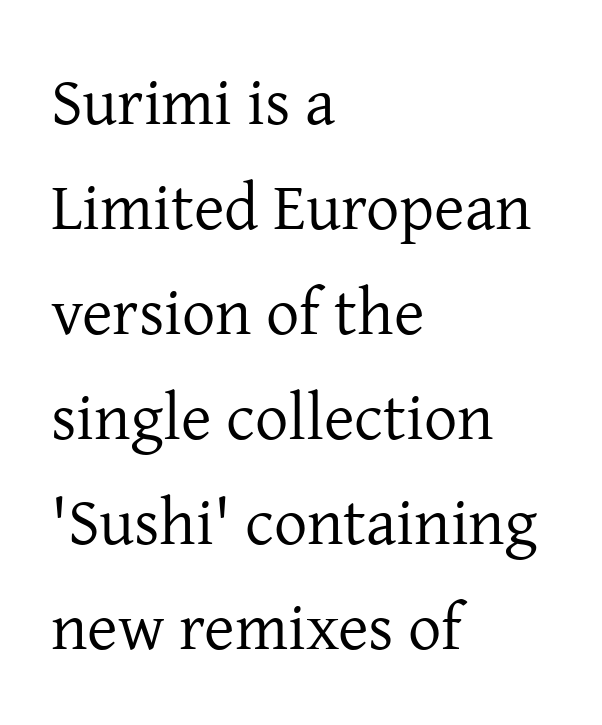
The image shows 66 px regular-weight serif type, upright; set left-aligned, normal line spacing (1.59x), normal letter spacing, not underlined; low stroke contrast and a medium x-height.
